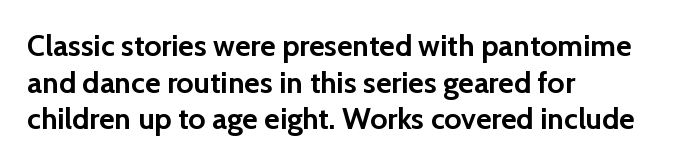
The image shows 30 px semibold sans-serif type, upright; set left-aligned, line spacing 1.22x, normal letter spacing, not underlined; low stroke contrast and a medium x-height.
